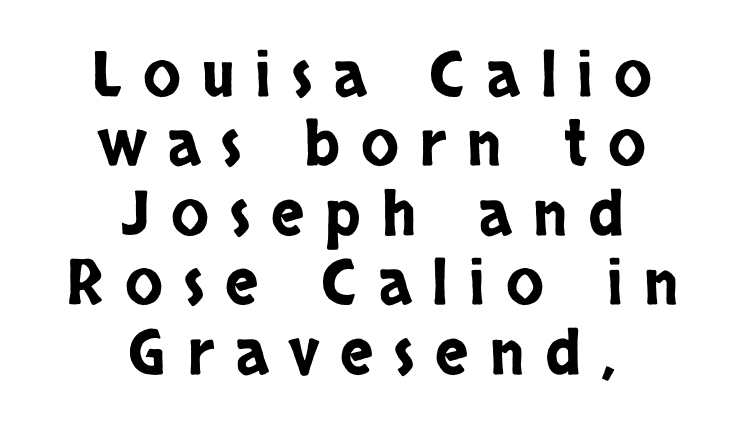
Does extra space separate the letters? Yes, quite a lot of it. Quick note: underline off. A sans-serif font was chosen for this passage. Centered paragraph, ragged on both sides. Compared with typical paragraphs, the rows here are closer together.
